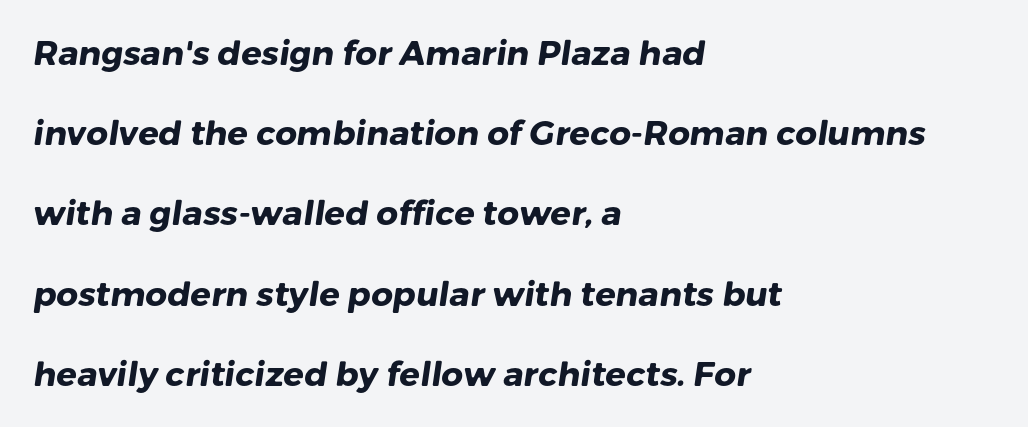
Q: Is the text bold? A: Yes.
Q: Is the typeface a serif or a sans-serif typeface? A: Sans-serif.
Q: Is the text underlined? A: No.
Q: How is the paragraph aligned? A: Left-aligned.
Q: Is the spacing between letters normal or unusually wide? A: Normal.
Q: Is the spacing between lines tight, normal or loose? A: Loose.
Q: Width (condensed, normal, or wide)? A: Normal.
Q: Stroke contrast? A: Low.
Q: x-height? A: Medium.
Q: Monospaced? A: No.
